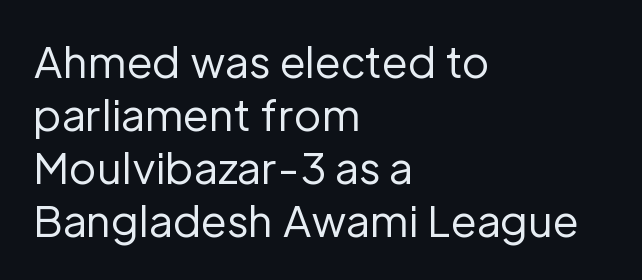
A typesetter would label this face a sans. Weight class: somewhere from thin through regular. Note the varied advance widths — an 'i' is clearly narrower than an 'm'. Vertical strokes here are truly vertical. Lines of text with bare space underneath.
